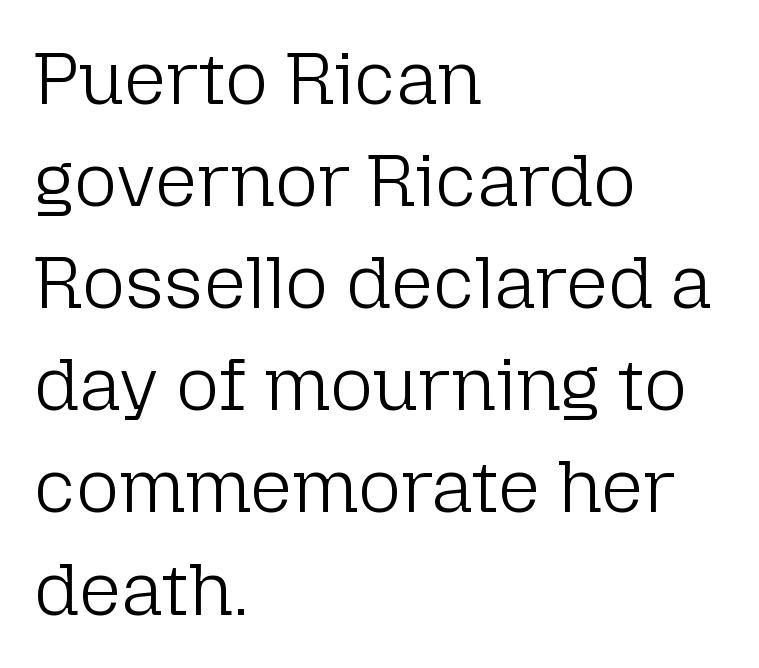
The strokes are not fattened; the text isn't bold. The typeface chosen for these lines omits serifs. Each line starts at the same left margin while the right side varies. Descenders hang freely into open space.
